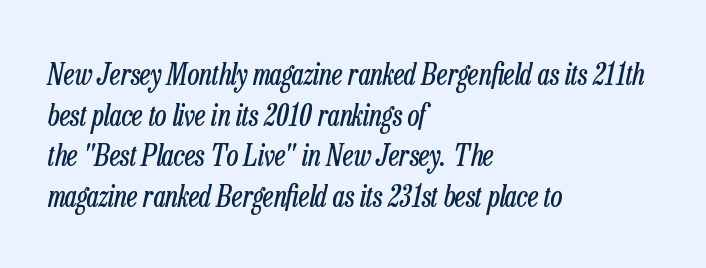
{"italic": "yes", "lean": "right", "slant_degrees": 13, "bold": "no", "weight": "regular", "width": "condensed", "stroke_contrast": "low", "x_height": "medium", "monospaced": "no", "underline": "no", "align": "left", "line_spacing": "normal", "line_spacing_ratio": 1.4, "letter_spacing": "normal", "letter_spacing_em": 0.0, "glyph_px": 29}
